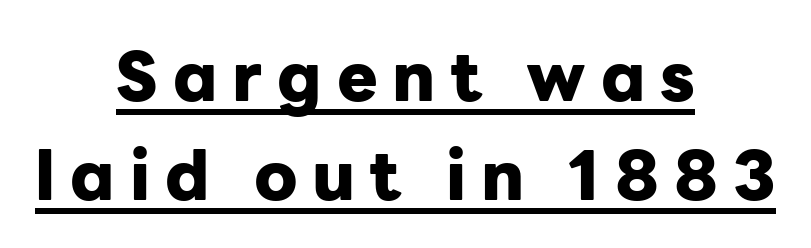
Q: Is the text bold? A: Yes.
Q: Is the text italic (slanted)? A: No, it is upright.
Q: Is the typeface a serif or a sans-serif typeface? A: Sans-serif.
Q: Is the text underlined? A: Yes.
Q: How is the paragraph aligned? A: Centered.
Q: Is the spacing between letters normal or unusually wide? A: Unusually wide.
Q: Is the spacing between lines tight, normal or loose? A: Normal.
Q: Width (condensed, normal, or wide)? A: Normal.
Q: Stroke contrast? A: Low.
Q: x-height? A: Medium.
Q: Monospaced? A: No.
